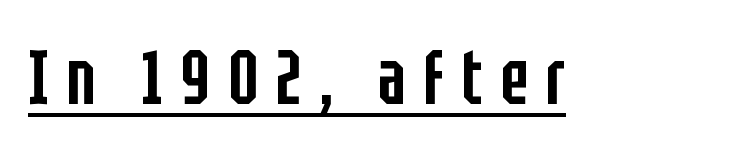
The image shows 76 px semibold, condensed sans-serif type, upright; set unusually wide letter spacing (+0.23 em), underlined; low stroke contrast and a large x-height.
